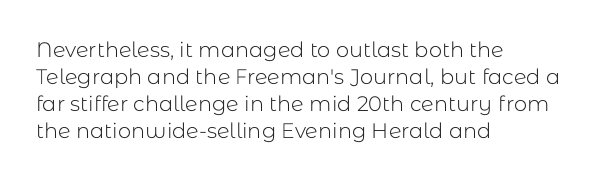
The image shows 21 px text type, upright; set left-aligned, normal line spacing (1.28x), normal letter spacing, not underlined.
